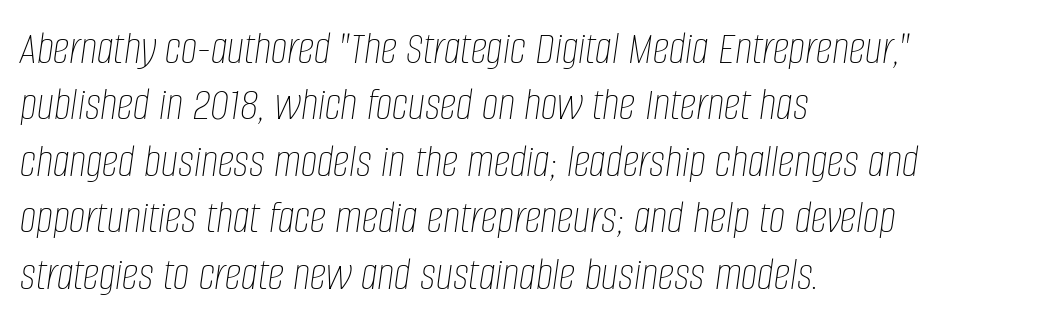
The image shows 47 px thin, condensed type, italic (leaning right); set left-aligned, line spacing 1.2x, normal letter spacing, not underlined; low stroke contrast and a large x-height.
